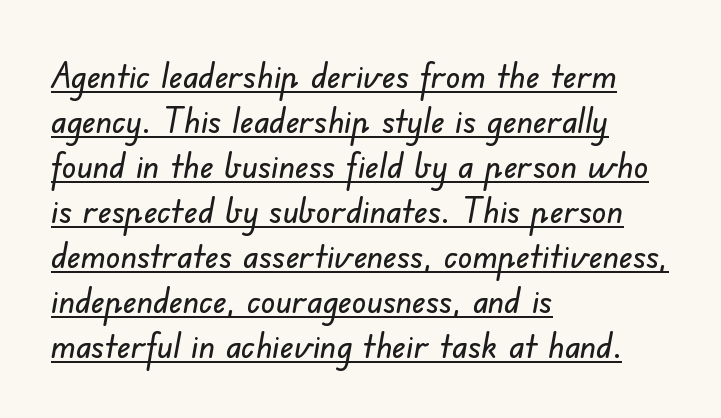
{"serif": "no", "width": "normal", "stroke_contrast": "low", "x_height": "small", "monospaced": "no", "underline": "yes", "align": "left", "line_spacing": "normal", "line_spacing_ratio": 1.25, "letter_spacing": "normal", "letter_spacing_em": 0.0, "glyph_px": 36}
